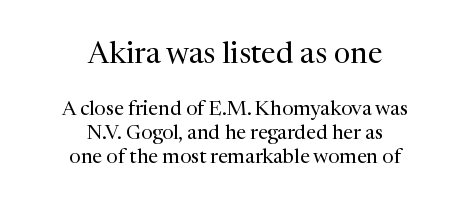
Q: Is the text bold? A: No.
Q: Is the text italic (slanted)? A: No, it is upright.
Q: Is the typeface a serif or a sans-serif typeface? A: Serif.
Q: Is the text underlined? A: No.
Q: How is the paragraph aligned? A: Centered.
Q: Is the spacing between letters normal or unusually wide? A: Normal.
Q: Which block of text is set in a larger size, the first (top) or the second (bottom)? A: The first (top) one.
Q: Width (condensed, normal, or wide)? A: Normal.
Q: Stroke contrast? A: Medium.
Q: x-height? A: Medium.
Q: Monospaced? A: No.
